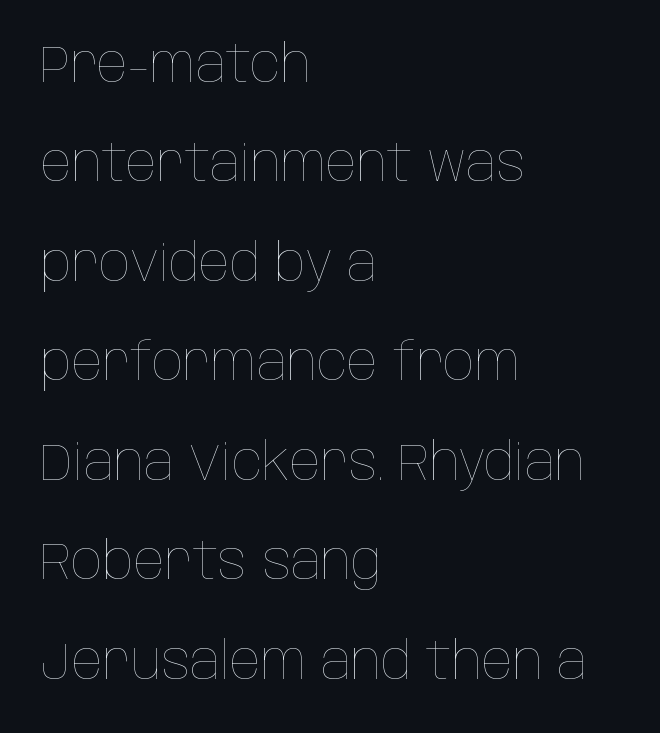
The image shows 51 px thin, condensed type, upright; set left-aligned, loose line spacing (1.95x), normal letter spacing, not underlined; low stroke contrast and a large x-height.
